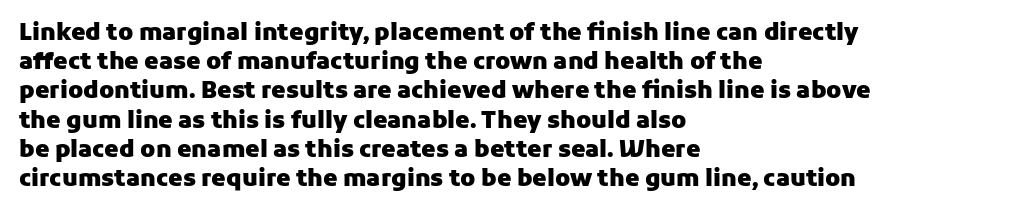
Is the block centered? No — it sits flush against the left margin. Strong, thick strokes mark this as bold type. Plain, unruled lines of type. Nothing unusual about the tracking: characters are spaced as the font intends. When letters stand straight like this, we call the style roman or upright. One glance says typical: line gaps are just what's usual.
